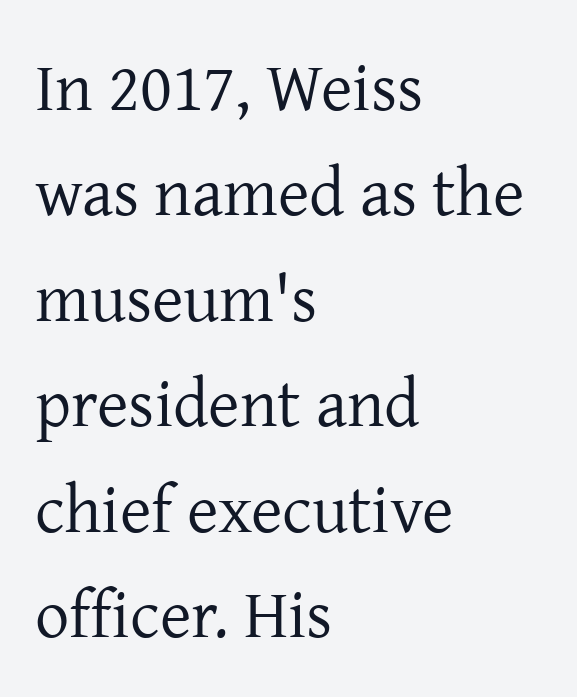
Do the letters lean? They stand straight. The letters sit at their default tracking, neither squeezed nor spread. A serif font was chosen for this passage. Stems and bowls with no extra thickness — not bold.
